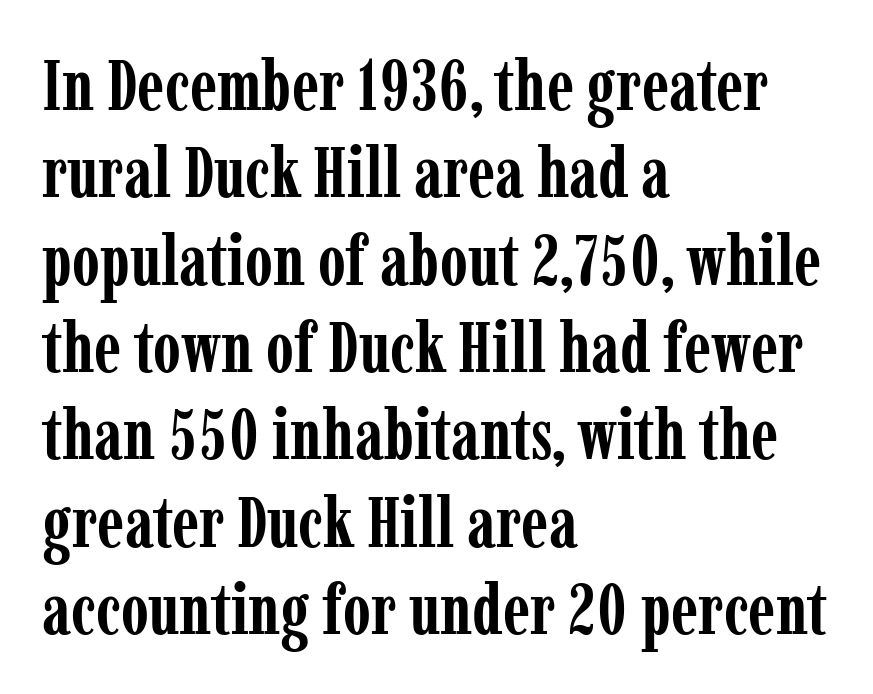
Inter-character spacing is left at the font's built-in metrics. It's the straight-up-and-down kind of type. Varying glyph widths throughout — classic text-font behaviour. Little horizontal feet cap the strokes, marking this as serif type.
